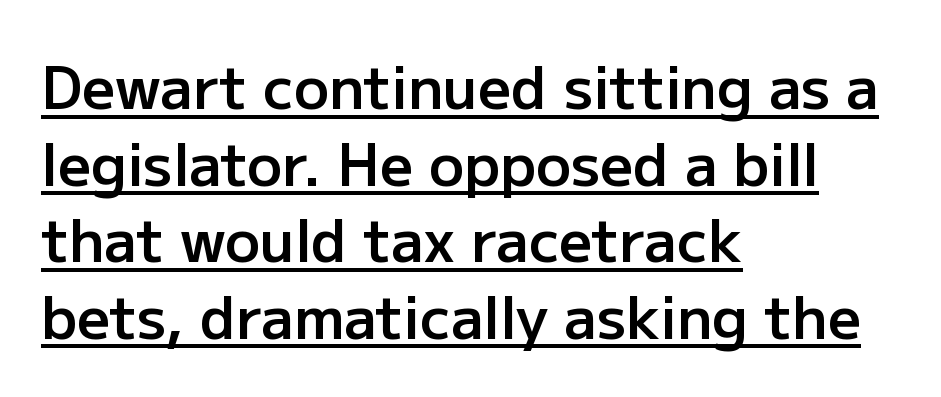
Q: Is the text bold? A: Semi-bold.
Q: Is the text italic (slanted)? A: No, it is upright.
Q: Is the typeface a serif or a sans-serif typeface? A: Sans-serif.
Q: Is the text underlined? A: Yes.
Q: How is the paragraph aligned? A: Left-aligned.
Q: Is the spacing between letters normal or unusually wide? A: Normal.
Q: Is the spacing between lines tight, normal or loose? A: Normal.
Q: Width (condensed, normal, or wide)? A: Normal.
Q: Stroke contrast? A: Low.
Q: x-height? A: Medium.
Q: Monospaced? A: No.
